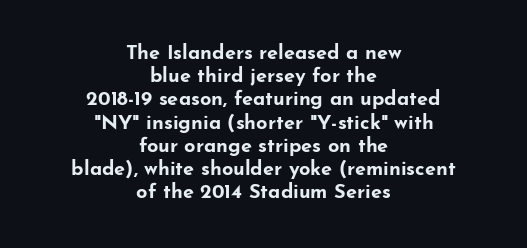
{"italic": "no", "bold": "yes", "underline": "no", "align": "center", "line_spacing_ratio": 1.16, "letter_spacing": "normal", "letter_spacing_em": 0.0, "glyph_px": 20}
